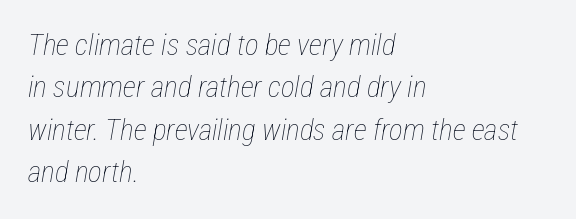
{"italic": "yes", "lean": "right", "slant_degrees": 12, "bold": "no", "weight": "thin", "width": "condensed", "stroke_contrast": "low", "x_height": "medium", "monospaced": "no", "underline": "no", "align": "left", "line_spacing": "normal", "line_spacing_ratio": 1.46, "letter_spacing": "normal", "letter_spacing_em": 0.0, "glyph_px": 29}
